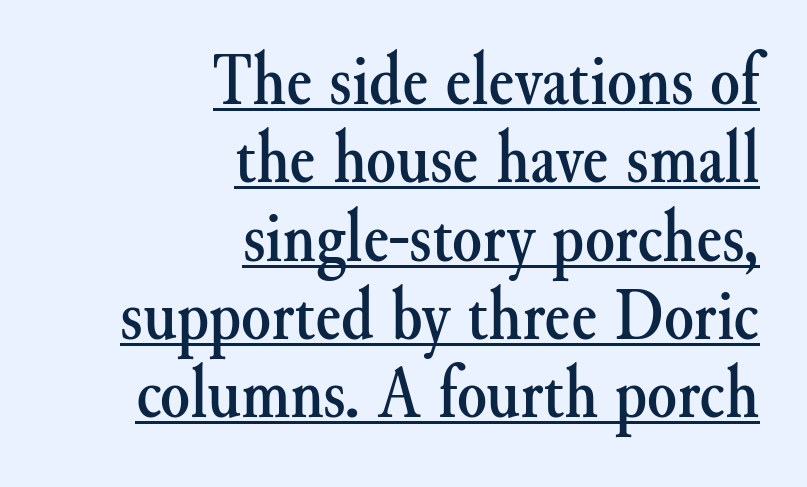
Q: Is the text italic (slanted)? A: No, it is upright.
Q: Is the typeface a serif or a sans-serif typeface? A: Serif.
Q: Is the text underlined? A: Yes.
Q: How is the paragraph aligned? A: Right-aligned.
Q: Is the spacing between letters normal or unusually wide? A: Normal.
Q: Is the spacing between lines tight, normal or loose? A: Tight.
Q: Width (condensed, normal, or wide)? A: Normal.
Q: Stroke contrast? A: Medium.
Q: x-height? A: Small.
Q: Monospaced? A: No.
